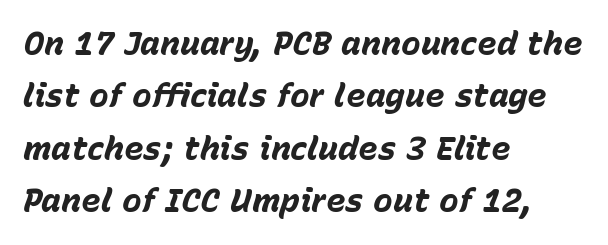
Q: Is the text bold? A: Yes.
Q: Is the text italic (slanted)? A: Yes, it leans right by about 15 degrees.
Q: Is the text underlined? A: No.
Q: How is the paragraph aligned? A: Left-aligned.
Q: Is the spacing between letters normal or unusually wide? A: Normal.
Q: Is the spacing between lines tight, normal or loose? A: Normal.
Q: Width (condensed, normal, or wide)? A: Normal.
Q: Stroke contrast? A: Low.
Q: x-height? A: Medium.
Q: Monospaced? A: No.
